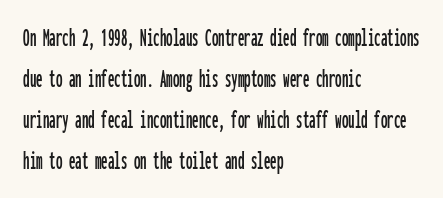
Q: Is the text italic (slanted)? A: No, it is upright.
Q: Is the text underlined? A: No.
Q: How is the paragraph aligned? A: Left-aligned.
Q: Is the spacing between letters normal or unusually wide? A: Normal.
Q: Is the spacing between lines tight, normal or loose? A: Normal.
